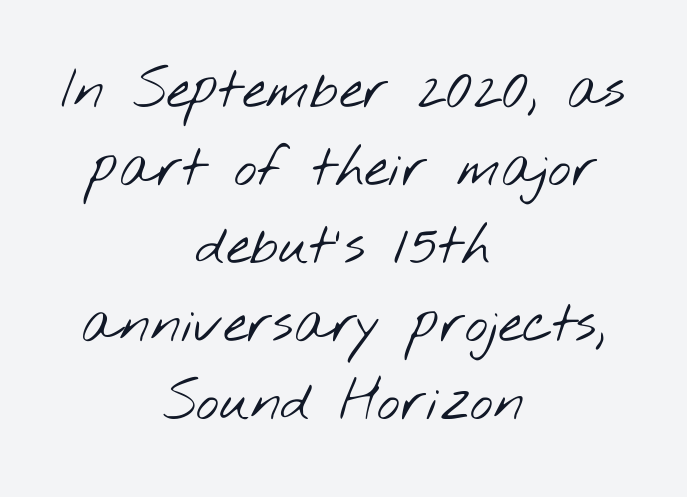
Q: Is the text bold? A: No.
Q: Is the typeface a serif or a sans-serif typeface? A: Sans-serif.
Q: Is the text underlined? A: No.
Q: How is the paragraph aligned? A: Centered.
Q: Is the spacing between letters normal or unusually wide? A: Normal.
Q: Is the spacing between lines tight, normal or loose? A: Normal.
Q: Width (condensed, normal, or wide)? A: Wide.
Q: Stroke contrast? A: Low.
Q: x-height? A: Small.
Q: Monospaced? A: No.
